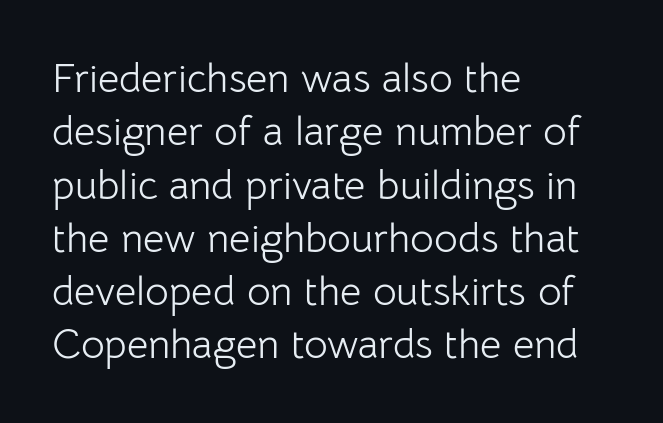
{"serif": "no", "italic": "no", "bold": "no", "weight": "light", "width": "normal", "stroke_contrast": "low", "x_height": "medium", "monospaced": "no", "underline": "no", "align": "left", "line_spacing": "normal", "line_spacing_ratio": 1.3, "letter_spacing": "normal", "letter_spacing_em": 0.0, "glyph_px": 41}
